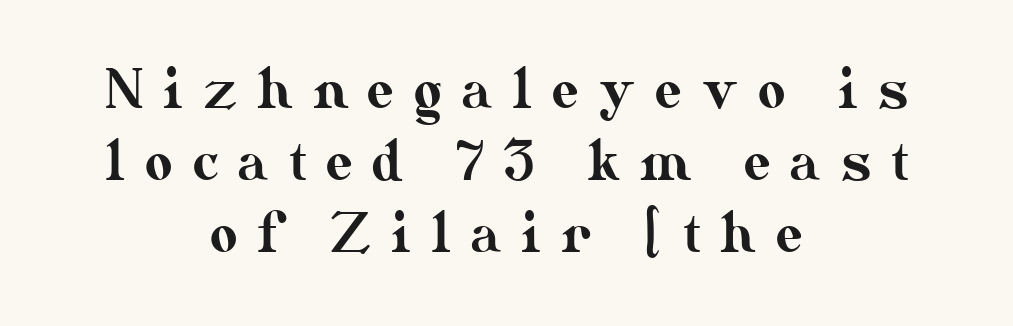
Q: Is the text italic (slanted)? A: No, it is upright.
Q: Is the text underlined? A: No.
Q: How is the paragraph aligned? A: Centered.
Q: Is the spacing between letters normal or unusually wide? A: Unusually wide.
Q: Is the spacing between lines tight, normal or loose? A: Normal.
Q: Width (condensed, normal, or wide)? A: Normal.
Q: Stroke contrast? A: Medium.
Q: x-height? A: Small.
Q: Monospaced? A: No.
